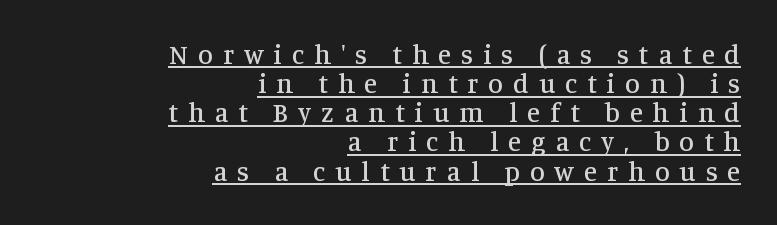
{"italic": "no", "underline": "yes", "align": "right", "line_spacing": "tight", "line_spacing_ratio": 1.08, "letter_spacing": "wide", "letter_spacing_em": 0.37, "glyph_px": 27}
